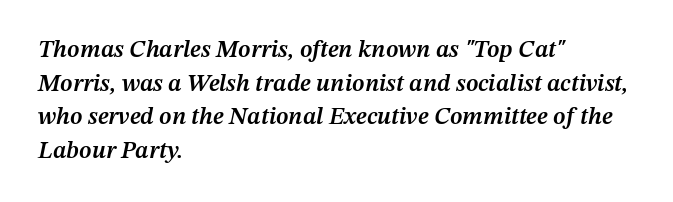
Q: Is the text bold? A: Semi-bold.
Q: Is the text italic (slanted)? A: Yes, it leans right by about 12 degrees.
Q: Is the text underlined? A: No.
Q: How is the paragraph aligned? A: Left-aligned.
Q: Is the spacing between letters normal or unusually wide? A: Normal.
Q: Is the spacing between lines tight, normal or loose? A: Normal.
